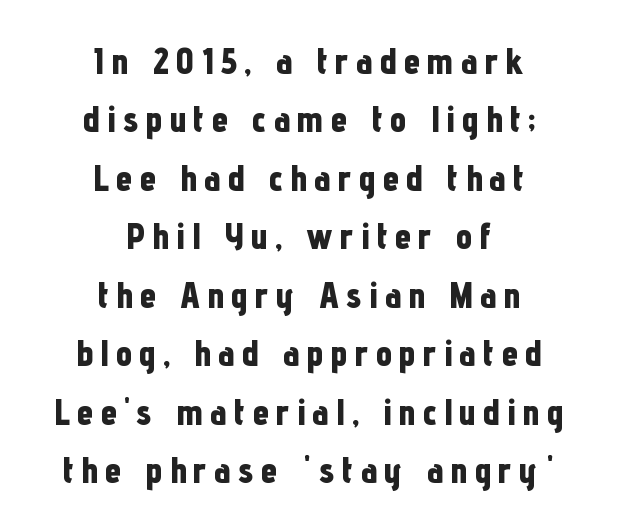
{"serif": "no", "italic": "no", "bold": "yes", "weight": "bold", "width": "condensed", "stroke_contrast": "low", "x_height": "medium", "monospaced": "no", "underline": "no", "align": "center", "line_spacing": "normal", "line_spacing_ratio": 1.58, "glyph_px": 37}
